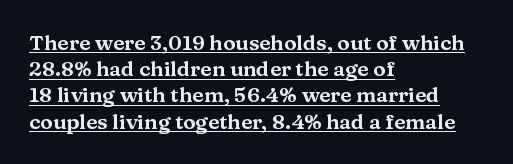
{"italic": "no", "underline": "yes", "align": "left", "line_spacing": "normal", "line_spacing_ratio": 1.25, "letter_spacing": "normal", "letter_spacing_em": 0.0, "glyph_px": 21}
